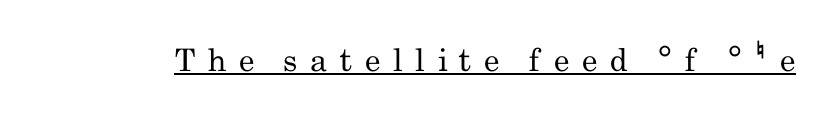
{"serif": "no", "italic": "no", "bold": "no", "weight": "regular", "width": "condensed", "stroke_contrast": "low", "x_height": "small", "monospaced": "no", "underline": "yes", "letter_spacing": "wide", "letter_spacing_em": 0.4, "glyph_px": 31}
